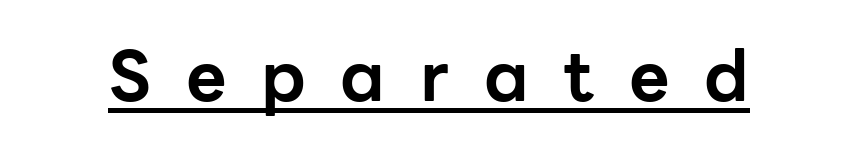
Q: Is the text bold? A: Yes.
Q: Is the text italic (slanted)? A: No, it is upright.
Q: Is the typeface a serif or a sans-serif typeface? A: Sans-serif.
Q: Is the text underlined? A: Yes.
Q: Is the spacing between letters normal or unusually wide? A: Unusually wide.
Q: Width (condensed, normal, or wide)? A: Normal.
Q: Stroke contrast? A: Low.
Q: x-height? A: Medium.
Q: Monospaced? A: No.
